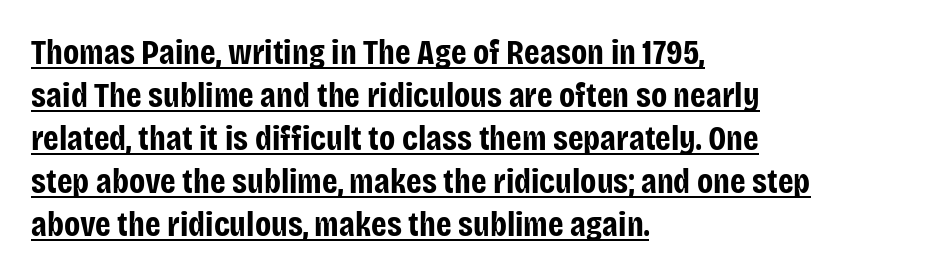
{"serif": "no", "italic": "no", "bold": "yes", "weight": "bold", "width": "condensed", "stroke_contrast": "low", "x_height": "large", "monospaced": "no", "underline": "yes", "align": "left", "line_spacing_ratio": 1.23, "letter_spacing": "normal", "letter_spacing_em": 0.0, "glyph_px": 35}
